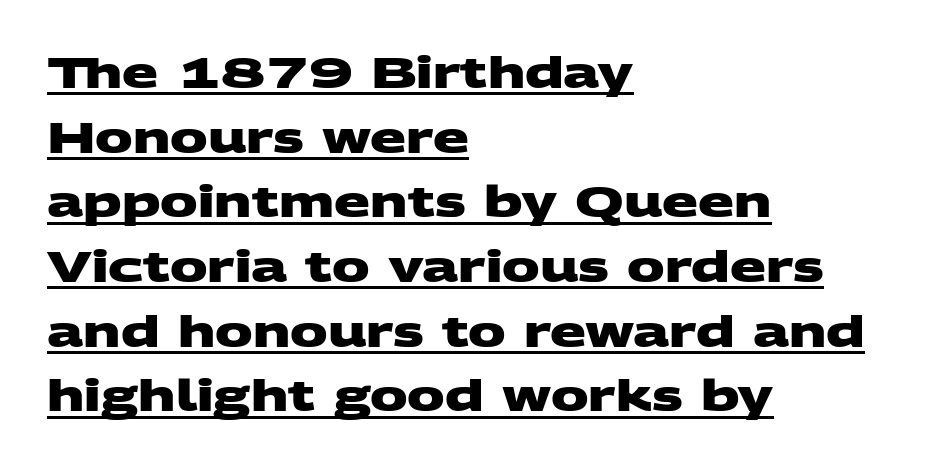
Q: Is the text bold? A: Yes.
Q: Is the typeface a serif or a sans-serif typeface? A: Sans-serif.
Q: Is the text underlined? A: Yes.
Q: How is the paragraph aligned? A: Left-aligned.
Q: Is the spacing between letters normal or unusually wide? A: Normal.
Q: Is the spacing between lines tight, normal or loose? A: Normal.
Q: Width (condensed, normal, or wide)? A: Wide.
Q: Stroke contrast? A: Medium.
Q: x-height? A: Large.
Q: Monospaced? A: No.
